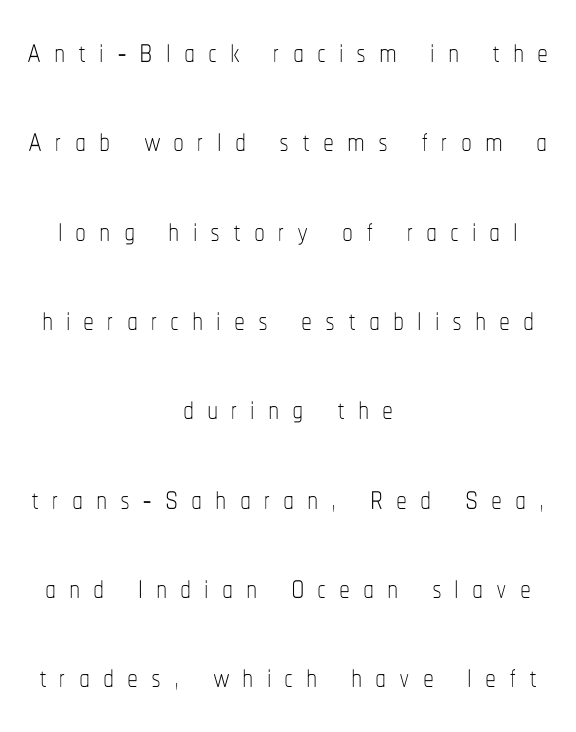
{"italic": "no", "bold": "no", "weight": "thin", "width": "condensed", "stroke_contrast": "low", "x_height": "medium", "monospaced": "no", "underline": "no", "align": "center", "line_spacing": "loose", "line_spacing_ratio": 2.03, "letter_spacing": "wide", "letter_spacing_em": 0.29, "glyph_px": 44}
